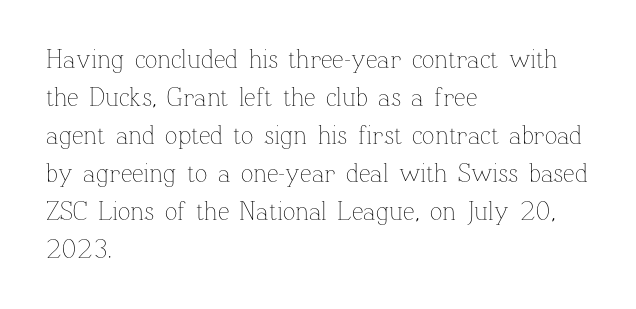
Visually the block forms a straight wall on the left and a jagged coastline on the right. Caption: standard tracking, unaltered. The type sits square on the baseline with zero lean. Weight: not bold — regular or lighter.
